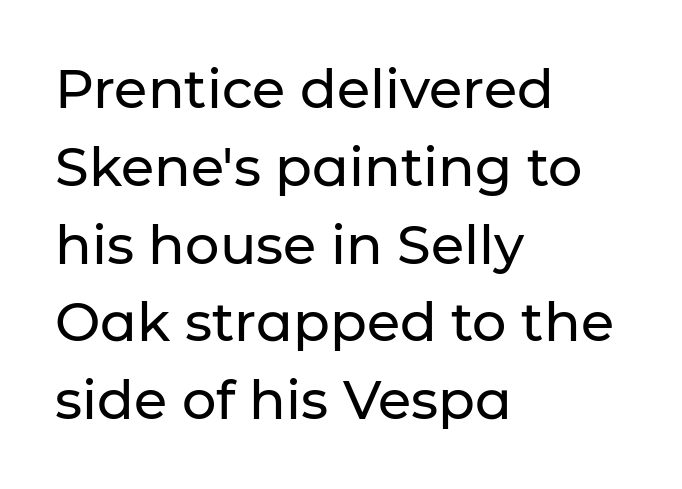
{"serif": "no", "italic": "no", "width": "normal", "stroke_contrast": "low", "x_height": "medium", "monospaced": "no", "underline": "no", "align": "left", "line_spacing": "normal", "line_spacing_ratio": 1.44, "letter_spacing": "normal", "letter_spacing_em": 0.0, "glyph_px": 54}
